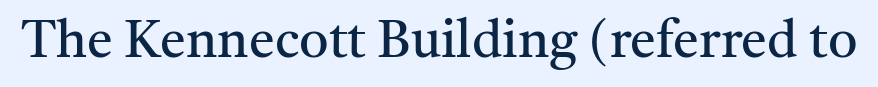
{"serif": "yes", "italic": "no", "bold": "no", "weight": "regular", "width": "normal", "stroke_contrast": "medium", "x_height": "medium", "monospaced": "no", "underline": "no", "letter_spacing": "normal", "letter_spacing_em": 0.0, "glyph_px": 52}
